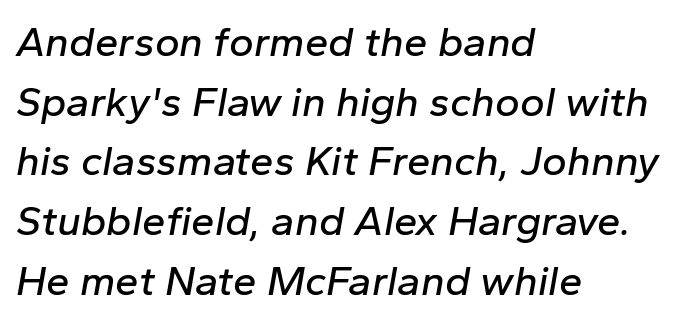
{"italic": "yes", "lean": "right", "slant_degrees": 10, "width": "normal", "stroke_contrast": "low", "x_height": "medium", "monospaced": "no", "underline": "no", "align": "left", "line_spacing": "normal", "line_spacing_ratio": 1.42, "letter_spacing": "normal", "letter_spacing_em": 0.0, "glyph_px": 42}
